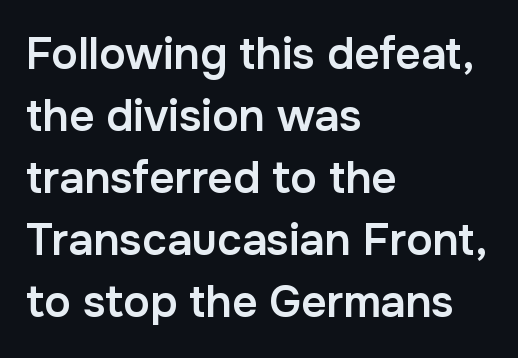
The image shows 44 px semibold sans-serif type, upright; set left-aligned, normal line spacing (1.41x), normal letter spacing, not underlined; low stroke contrast and a medium x-height.
